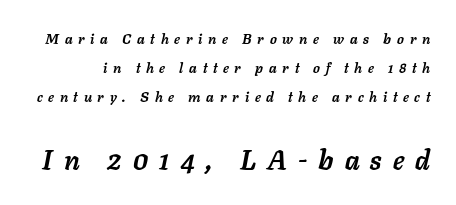
Looking at the ascenders, they clearly lean. The block sitting lower on the canvas is the one with enlarged characters. The leading is generous, giving the passage an open texture. Does the weight exceed regular? Yes, all the way to bold.
